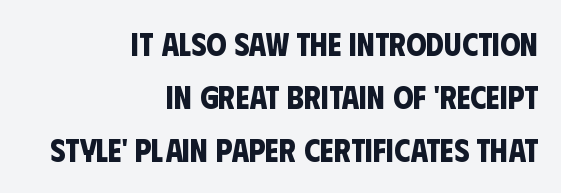
Reading down the column, the eye jumps a familiar distance to each next line. Classification — sans serif. Clear beneath every line of the passage. This sample is right-justified, so line beginnings fall wherever the words allow. Letter spacing: default.
